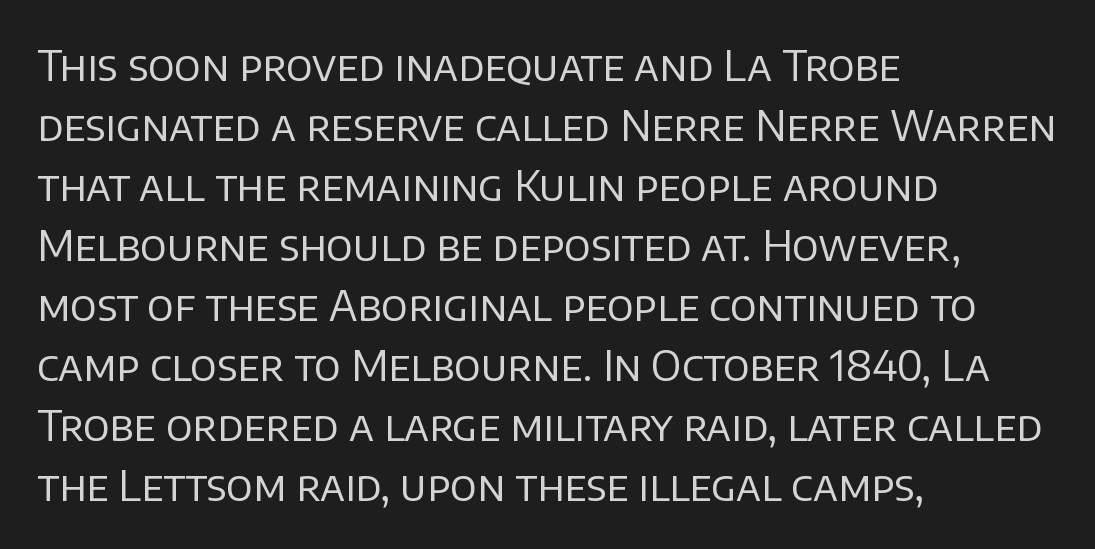
The passage shown is not underscored anywhere. The block of text has a typical density, with ordinary space between rows. The glyphs in this specimen are sans serif. Every character sits straight up, as roman type does.
